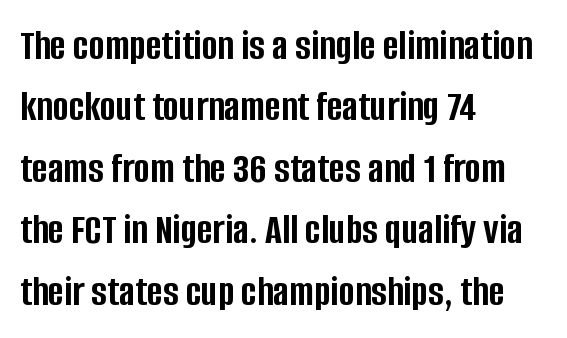
A typesetter would call this proportional, since set widths differ per character. Is there much room between lines? A standard amount, neither cramped nor airy. Letterform terminals end flat and unadorned throughout the passage. Set as a true bold cut, around the 700 mark. The strip under each line holds only bare page.
